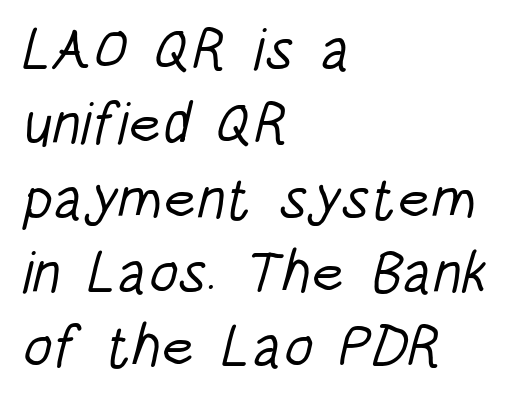
The image shows 59 px light, condensed sans-serif type; set left-aligned, normal line spacing (1.26x), normal letter spacing, not underlined; low stroke contrast and a large x-height.
